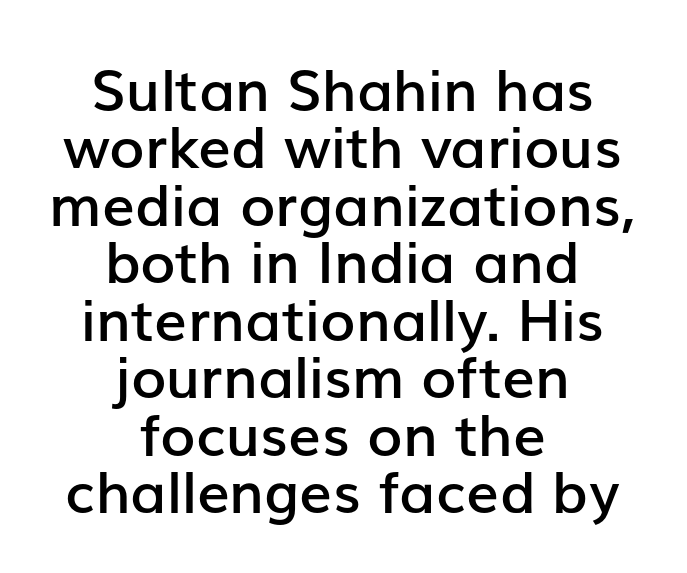
The image shows 58 px semibold sans-serif type, upright; set centered, tight line spacing (0.99x), normal letter spacing, not underlined; low stroke contrast and a medium x-height.
